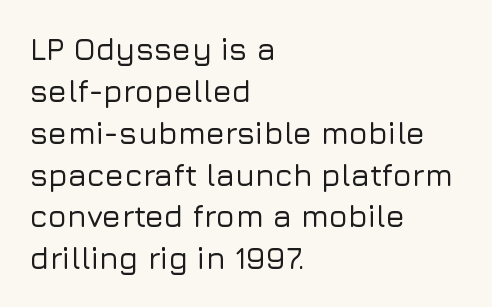
Each line starts at the same left margin while the right side varies. A typesetter would call this proportional, since set widths differ per character. Notice how descenders clear the ascenders below comfortably — that's standard leading. Descenders are the only things crossing below the line.
